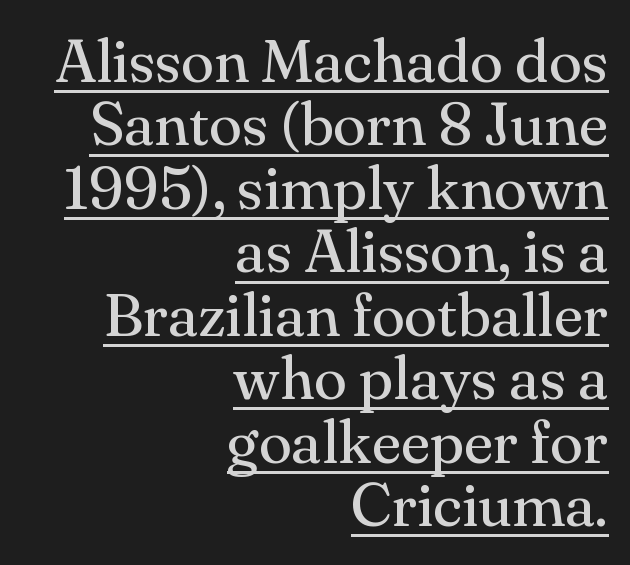
The image shows 61 px regular-weight serif type, upright; set right-aligned, tight line spacing (1.04x), normal letter spacing, underlined; medium stroke contrast and a small x-height.
